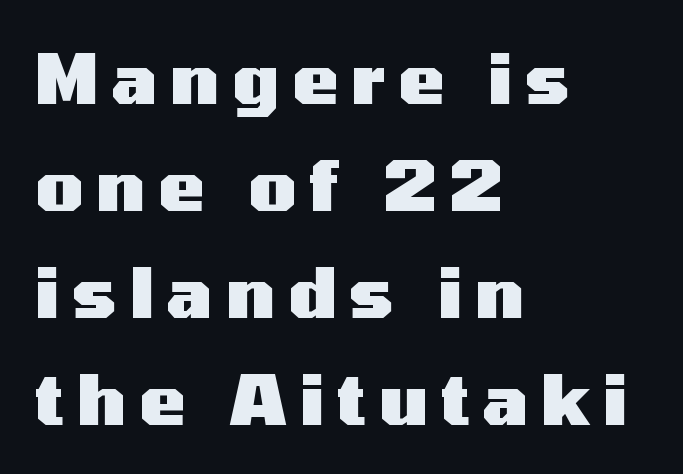
The letters carry no serifs — their stems end cleanly without finishing strokes. Underline: absent. Reading down the column, the eye jumps a familiar distance to each next line. The compositor pushed each line to the left boundary. Pretty heavy lettering here — definitely bold. Varying glyph widths throughout — classic text-font behaviour.
